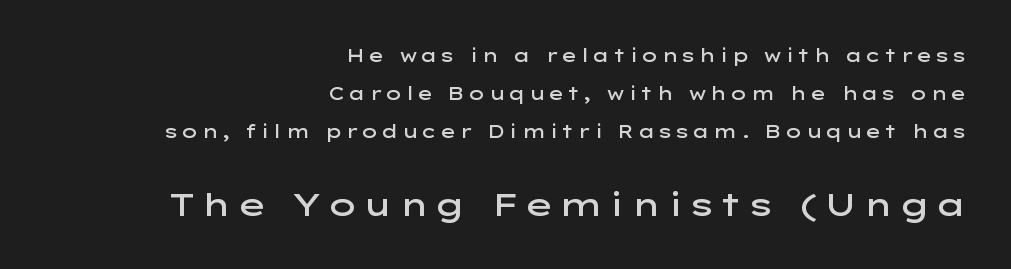
Each glyph is drawn with semibold strokes, heavier than normal yet not fully bold. A bare baseline throughout the passage. The type sits square on the baseline with zero lean. The vertical gap from one line to the next is large. Typographically, this falls in the sans-serif category. Notice how the passage keeps a crisp vertical edge on the right only.
